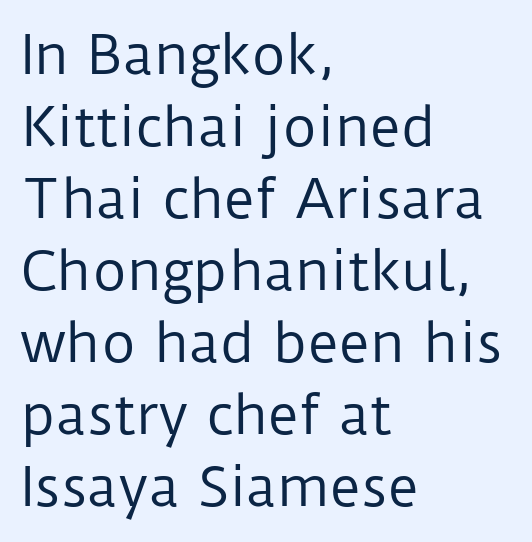
Q: Is the text bold? A: No.
Q: Is the text italic (slanted)? A: No, it is upright.
Q: Is the typeface a serif or a sans-serif typeface? A: Sans-serif.
Q: Is the text underlined? A: No.
Q: How is the paragraph aligned? A: Left-aligned.
Q: Is the spacing between letters normal or unusually wide? A: Normal.
Q: Is the spacing between lines tight, normal or loose? A: Normal.
Q: Width (condensed, normal, or wide)? A: Normal.
Q: Stroke contrast? A: Low.
Q: x-height? A: Medium.
Q: Monospaced? A: No.
